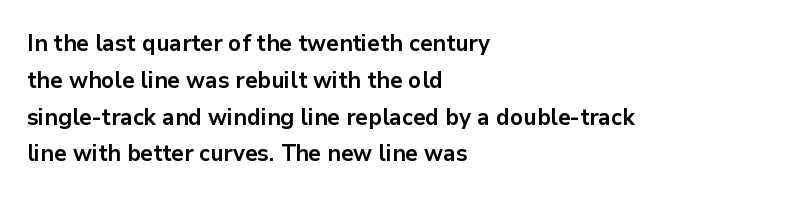
The passage shown stacks its lines at a standard gap. The rag falls on the right side of this text block. Nope, not italic — everything's standing straight. Rule under the text: the space is simply empty. The face used here is rendered with its standard letterfit.
